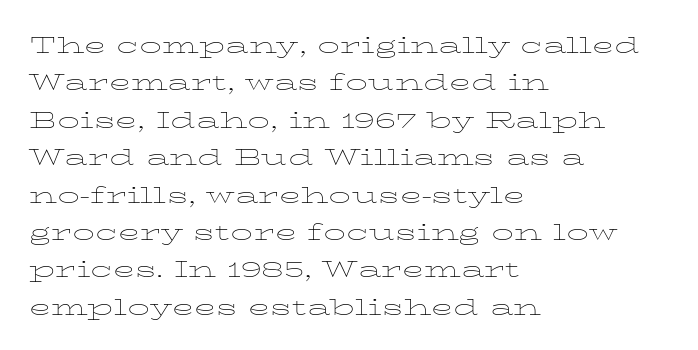
Standard letterfit; no display-style spreading of the glyphs. Vertical stems look standard width or narrower in stroke. This sample has the flowing, uneven cadence of proportional lettering. Regular leading. In terms of posture, this sample is upright.
